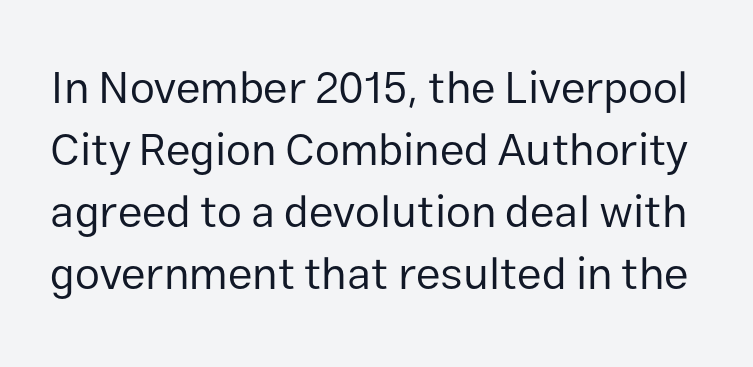
{"serif": "no", "italic": "no", "bold": "no", "weight": "regular", "width": "normal", "stroke_contrast": "low", "x_height": "medium", "monospaced": "no", "underline": "no", "line_spacing": "normal", "line_spacing_ratio": 1.38, "letter_spacing": "normal", "letter_spacing_em": 0.0, "glyph_px": 45}
